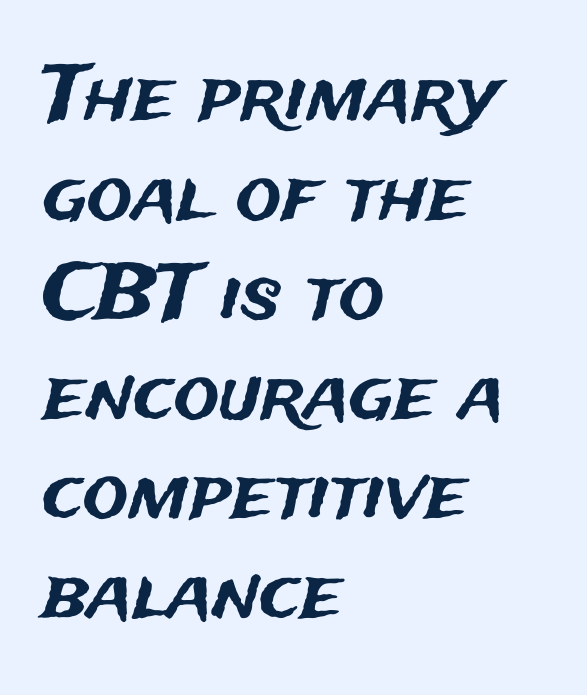
The image shows 76 px sans-serif type; set left-aligned, normal line spacing (1.31x), normal letter spacing, not underlined; medium stroke contrast and a medium x-height.
